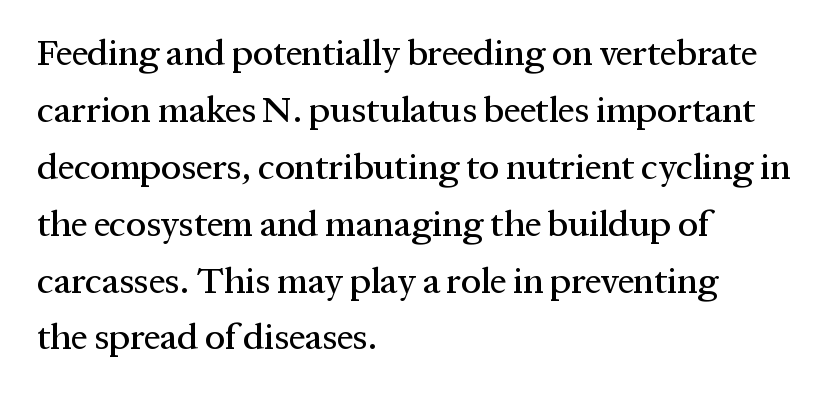
Q: Is the text italic (slanted)? A: No, it is upright.
Q: Is the typeface a serif or a sans-serif typeface? A: Serif.
Q: Is the text underlined? A: No.
Q: How is the paragraph aligned? A: Left-aligned.
Q: Is the spacing between letters normal or unusually wide? A: Normal.
Q: Is the spacing between lines tight, normal or loose? A: Normal.
Q: Width (condensed, normal, or wide)? A: Normal.
Q: Stroke contrast? A: Medium.
Q: x-height? A: Medium.
Q: Monospaced? A: No.
